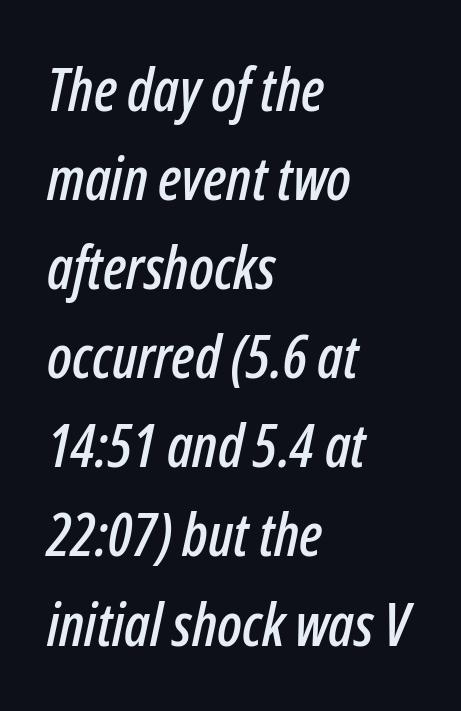
Q: Is the text italic (slanted)? A: Yes, it leans right by about 12 degrees.
Q: Is the text underlined? A: No.
Q: How is the paragraph aligned? A: Left-aligned.
Q: Is the spacing between letters normal or unusually wide? A: Normal.
Q: Is the spacing between lines tight, normal or loose? A: Normal.
Q: Width (condensed, normal, or wide)? A: Condensed.
Q: Stroke contrast? A: Low.
Q: x-height? A: Medium.
Q: Monospaced? A: No.
